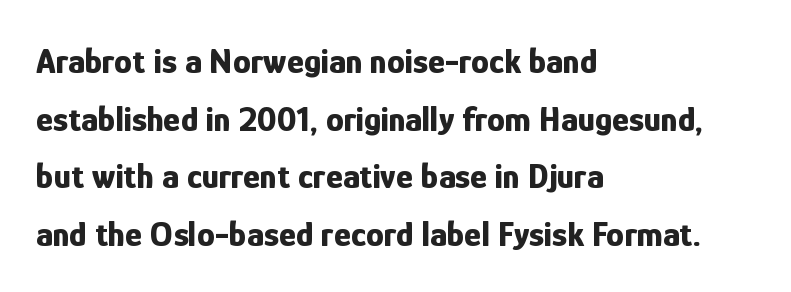
The image shows 36 px bold, condensed sans-serif type, upright; set left-aligned, normal line spacing (1.6x), normal letter spacing, not underlined; low stroke contrast and a medium x-height.
